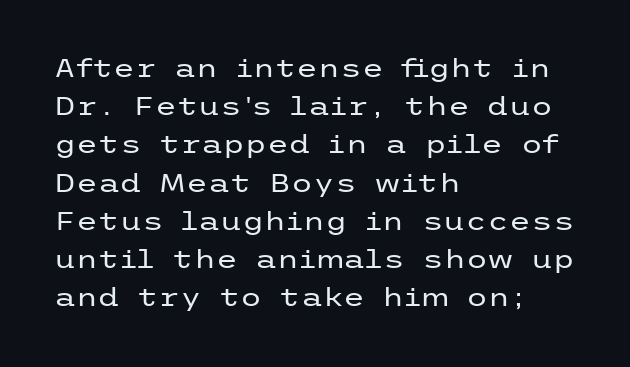
Q: Is the text bold? A: No.
Q: Is the text italic (slanted)? A: No, it is upright.
Q: Is the text underlined? A: No.
Q: How is the paragraph aligned? A: Left-aligned.
Q: Is the spacing between letters normal or unusually wide? A: Normal.
Q: Is the spacing between lines tight, normal or loose? A: Normal.
